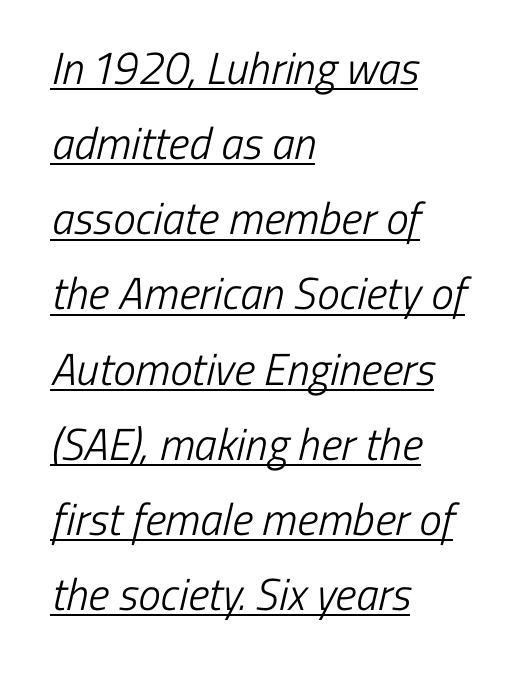
Q: Is the text bold? A: No.
Q: Is the typeface a serif or a sans-serif typeface? A: Sans-serif.
Q: Is the text underlined? A: Yes.
Q: How is the paragraph aligned? A: Left-aligned.
Q: Is the spacing between letters normal or unusually wide? A: Normal.
Q: Is the spacing between lines tight, normal or loose? A: Normal.
Q: Width (condensed, normal, or wide)? A: Condensed.
Q: Stroke contrast? A: Low.
Q: x-height? A: Medium.
Q: Monospaced? A: No.
